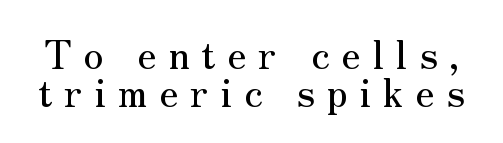
Q: Is the text italic (slanted)? A: No, it is upright.
Q: Is the typeface a serif or a sans-serif typeface? A: Serif.
Q: Is the text underlined? A: No.
Q: Is the spacing between letters normal or unusually wide? A: Unusually wide.
Q: Is the spacing between lines tight, normal or loose? A: Tight.
Q: Width (condensed, normal, or wide)? A: Normal.
Q: Stroke contrast? A: Medium.
Q: x-height? A: Small.
Q: Monospaced? A: No.
